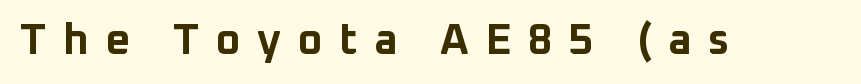
The image shows 43 px bold sans-serif type, upright; set unusually wide letter spacing (+0.38 em), not underlined; low stroke contrast and a medium x-height.
